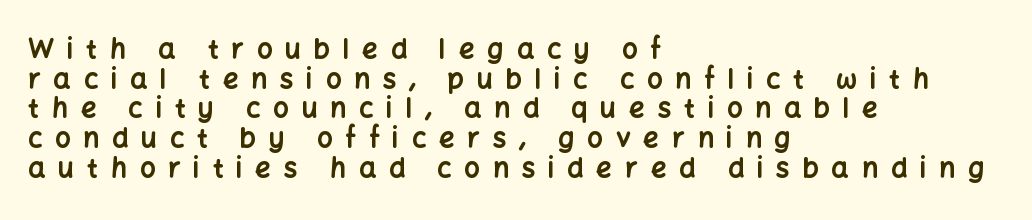
Q: Is the text bold? A: Yes.
Q: Is the text italic (slanted)? A: No, it is upright.
Q: Is the text underlined? A: No.
Q: How is the paragraph aligned? A: Left-aligned.
Q: Is the spacing between letters normal or unusually wide? A: Unusually wide.
Q: Is the spacing between lines tight, normal or loose? A: Tight.
